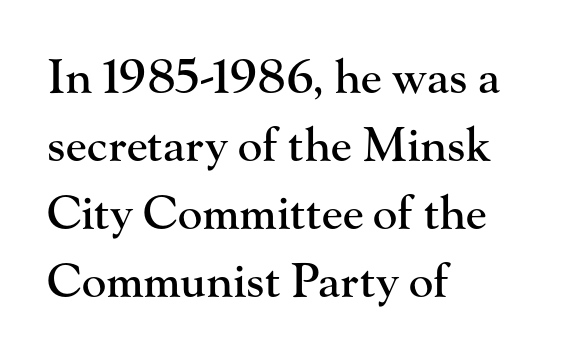
These lines are rendered in a variable-pitch font. Regarding leading, the lines here are spaced in the standard way. Tall strokes in this sample are plumb rather than angled. Observe the ordinary spacing: letters are neighbours, not strangers.
